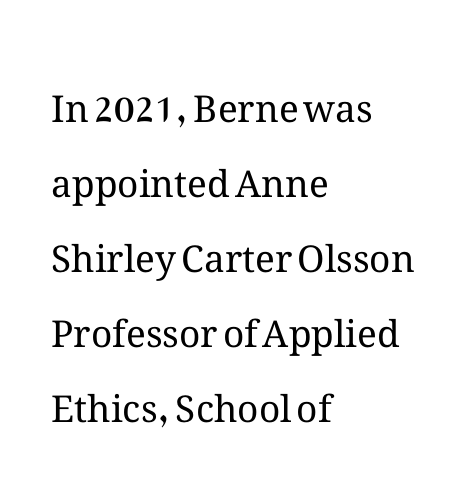
You could fit nearly another row in the gap between these rows. Italic: no, the glyphs are upright roman. You could call the tracking neutral — neither tight nor loose. The passage is arranged the way most books set body copy — flush left. Varying glyph widths throughout — classic text-font behaviour.
